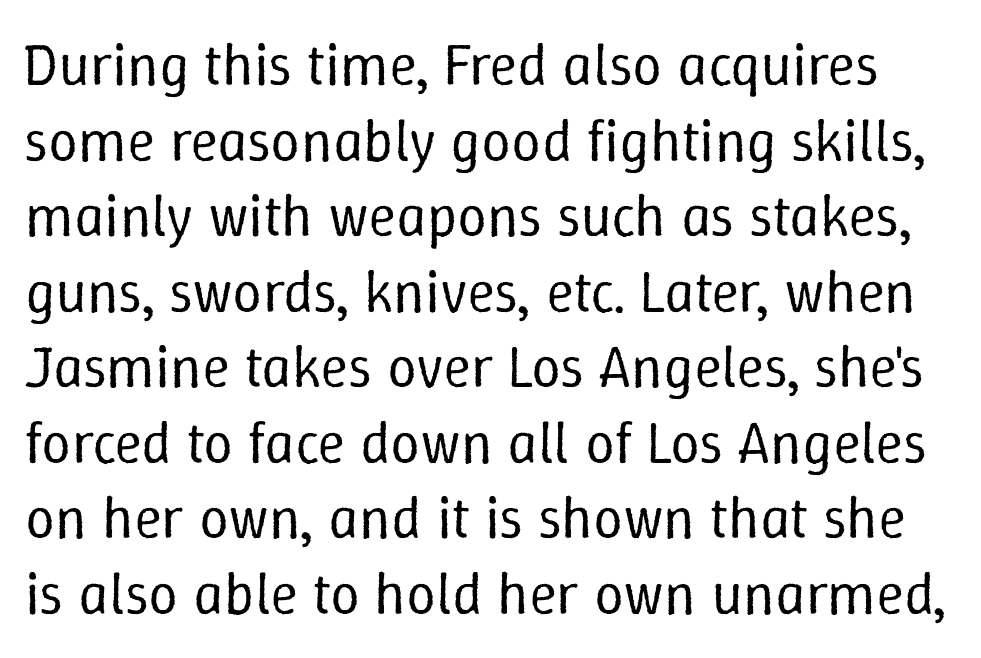
Q: Is the text bold? A: No.
Q: Is the text italic (slanted)? A: No, it is upright.
Q: Is the text underlined? A: No.
Q: Is the spacing between letters normal or unusually wide? A: Normal.
Q: Is the spacing between lines tight, normal or loose? A: Normal.
Q: Width (condensed, normal, or wide)? A: Normal.
Q: Stroke contrast? A: Low.
Q: x-height? A: Medium.
Q: Monospaced? A: No.
